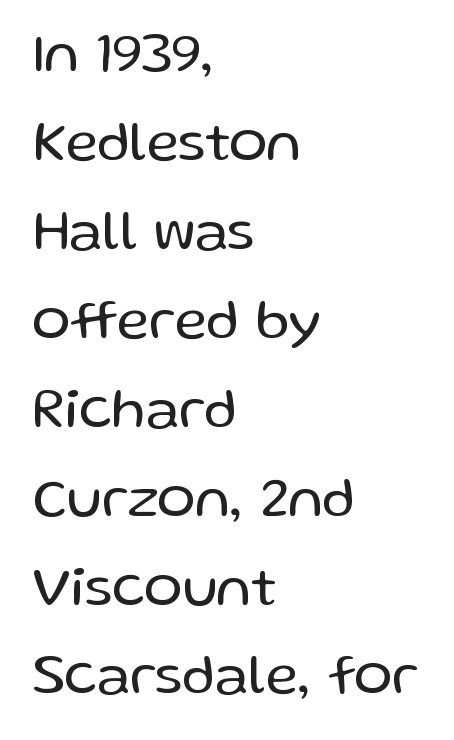
Q: Is the text bold? A: No.
Q: Is the text italic (slanted)? A: No, it is upright.
Q: Is the typeface a serif or a sans-serif typeface? A: Sans-serif.
Q: Is the text underlined? A: No.
Q: How is the paragraph aligned? A: Left-aligned.
Q: Is the spacing between letters normal or unusually wide? A: Normal.
Q: Is the spacing between lines tight, normal or loose? A: Normal.
Q: Width (condensed, normal, or wide)? A: Normal.
Q: Stroke contrast? A: Low.
Q: x-height? A: Medium.
Q: Monospaced? A: No.
